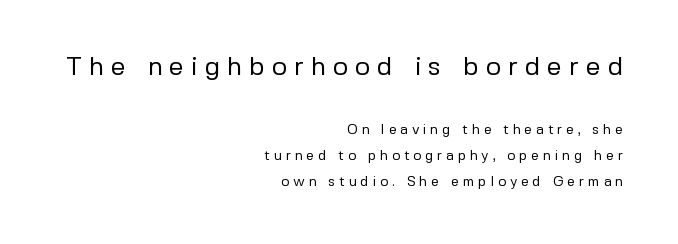
{"italic": "no", "bold": "no", "underline": "no", "align": "right", "line_spacing_ratio": 1.83, "letter_spacing": "wide", "letter_spacing_em": 0.27, "larger_block": "first", "size_ratio": 1.86, "glyph_px": 26}
